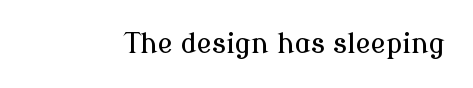
Q: Is the text italic (slanted)? A: No, it is upright.
Q: Is the typeface a serif or a sans-serif typeface? A: Serif.
Q: Is the text underlined? A: No.
Q: Is the spacing between letters normal or unusually wide? A: Normal.
Q: Width (condensed, normal, or wide)? A: Normal.
Q: Stroke contrast? A: Low.
Q: x-height? A: Medium.
Q: Monospaced? A: No.
